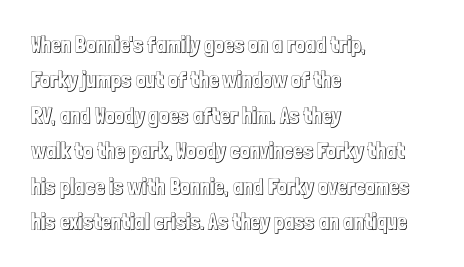
Clear beneath every line of the passage. Upright lettering throughout. Typeset ragged right — the left edge is the straight one. The tracking reads as untouched default to a designer's eye. The rows are spaced the way most documents space them.
